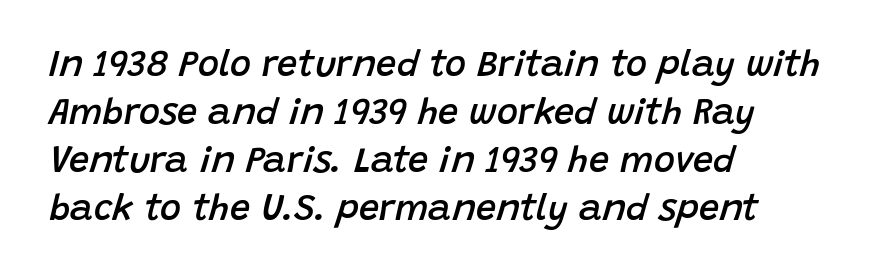
Do the characters align in a grid? No, the font is proportional. Weight check: semibold — heavier than regular, not quite bold. Alignment: flush left. Letter spacing: default. If you drew a line through each stem, it would be angled. Clear beneath every line of the passage.
